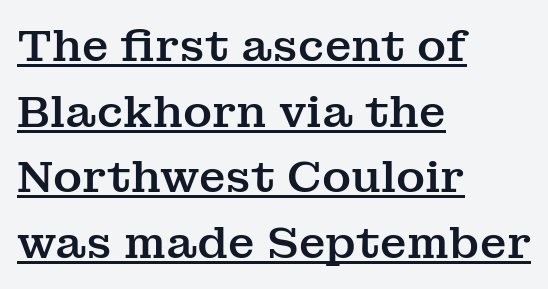
Q: Is the text italic (slanted)? A: No, it is upright.
Q: Is the typeface a serif or a sans-serif typeface? A: Serif.
Q: Is the text underlined? A: Yes.
Q: How is the paragraph aligned? A: Left-aligned.
Q: Is the spacing between letters normal or unusually wide? A: Normal.
Q: Is the spacing between lines tight, normal or loose? A: Normal.
Q: Width (condensed, normal, or wide)? A: Normal.
Q: Stroke contrast? A: Medium.
Q: x-height? A: Medium.
Q: Monospaced? A: No.
